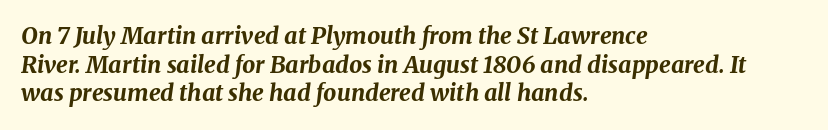
Set as a true bold cut, around the 700 mark. The words here are not underlined. Yep, that's italic — everything's leaning. Is the block centered? No — it sits flush against the left margin. The lines sit at an ordinary, default distance from one another.
